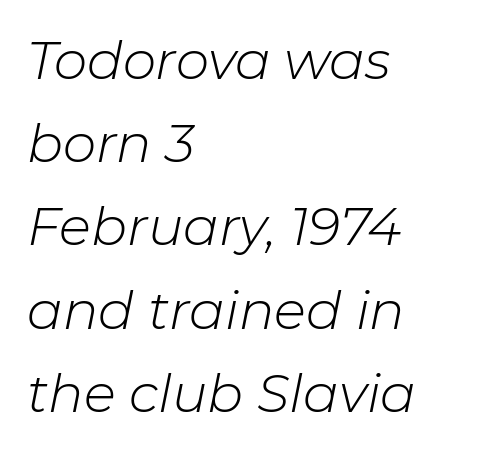
Leftover space on each line is placed entirely after the last word. The font's italic variant was chosen for this text. Decoration check: the copy has no underline. The line texture is even and compact thanks to regular tracking. Stems and bowls with no extra thickness — not bold. Looks like regular typesetting: each glyph gets only the width it needs.
